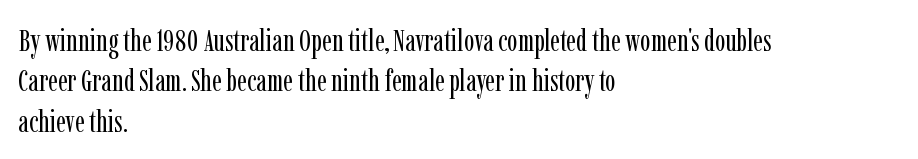
Does the type have serifs? Yes, each stem ends in a small foot. The rag falls on the right side of this text block. This rendering features lettering with no underline. The gaps between neighbouring characters are ordinary and unremarkable. Looks like regular typesetting: each glyph gets only the width it needs.
